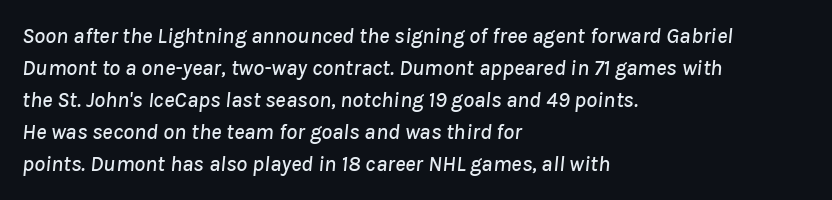
Q: Is the text italic (slanted)? A: Yes, it leans right by about 8 degrees.
Q: Is the text underlined? A: No.
Q: How is the paragraph aligned? A: Left-aligned.
Q: Is the spacing between letters normal or unusually wide? A: Normal.
Q: Is the spacing between lines tight, normal or loose? A: Normal.
